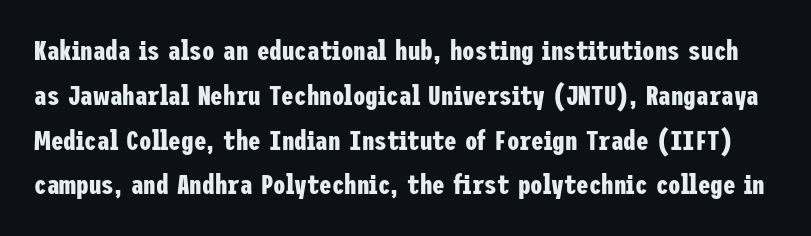
The image shows 28 px bold, condensed sans-serif type, upright; set normal line spacing (1.6x), normal letter spacing, not underlined; low stroke contrast and a medium x-height.
